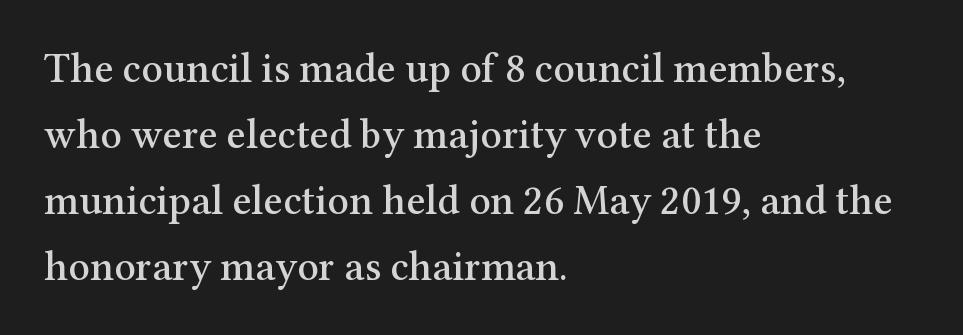
{"serif": "yes", "italic": "no", "width": "normal", "stroke_contrast": "medium", "x_height": "medium", "monospaced": "no", "underline": "no", "align": "left", "line_spacing": "normal", "line_spacing_ratio": 1.57, "letter_spacing": "normal", "letter_spacing_em": 0.0, "glyph_px": 42}
